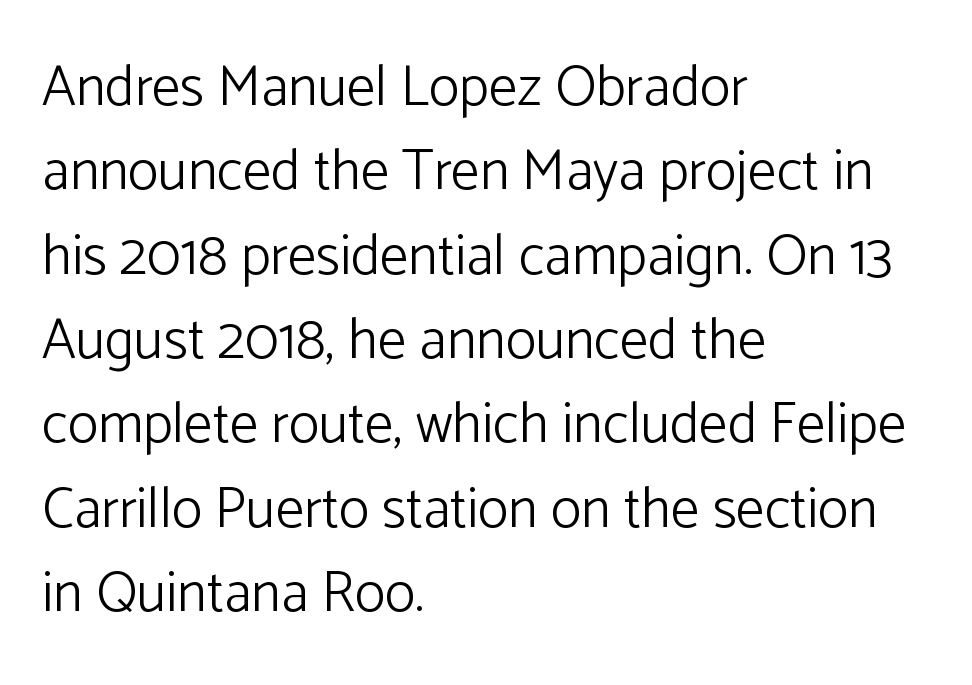
The image shows 57 px light sans-serif type, upright; set left-aligned, normal line spacing (1.48x), normal letter spacing, not underlined; low stroke contrast and a medium x-height.
